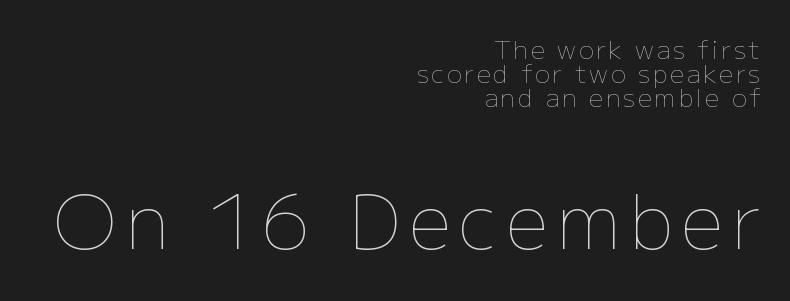
Q: Is the text bold? A: No.
Q: Is the text italic (slanted)? A: No, it is upright.
Q: Is the text underlined? A: No.
Q: How is the paragraph aligned? A: Right-aligned.
Q: Is the spacing between lines tight, normal or loose? A: Tight.
Q: Which block of text is set in a larger size, the first (top) or the second (bottom)? A: The second (bottom) one.
Q: Width (condensed, normal, or wide)? A: Normal.
Q: Stroke contrast? A: Low.
Q: x-height? A: Medium.
Q: Monospaced? A: No.
